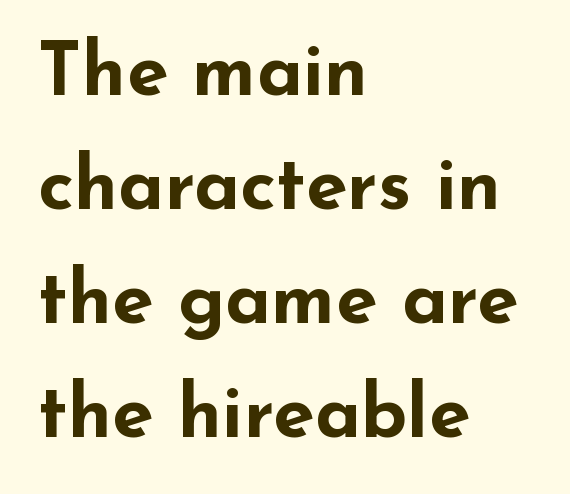
The image shows 75 px bold, wide sans-serif type, upright; set left-aligned, normal line spacing (1.52x), normal letter spacing, not underlined; low stroke contrast and a small x-height.
